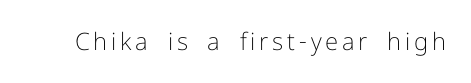
Only glyphs here, with clear space below each row. Posture: upright roman. The font is comparable to plain body text, perhaps lighter.
